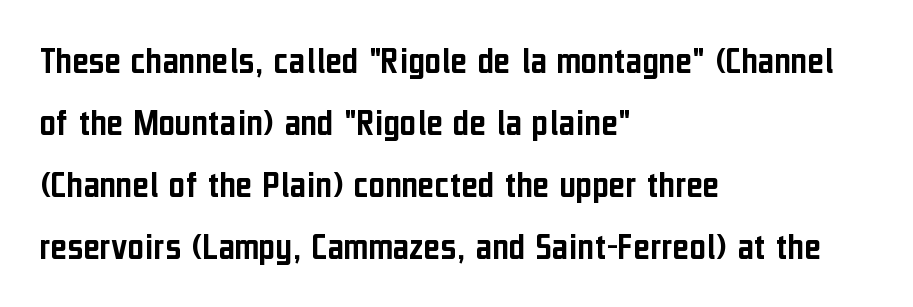
{"serif": "no", "italic": "no", "width": "condensed", "stroke_contrast": "low", "x_height": "medium", "monospaced": "no", "underline": "no", "align": "left", "line_spacing": "normal", "line_spacing_ratio": 1.55, "letter_spacing": "normal", "letter_spacing_em": 0.0, "glyph_px": 40}
